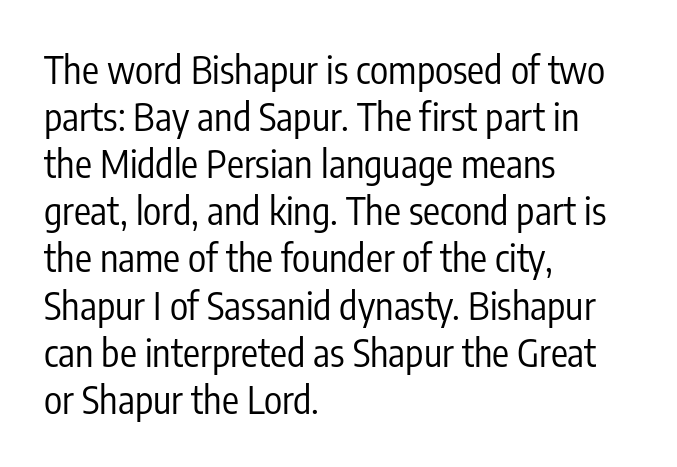
Left-aligned paragraph, ragged on the right. Every stem runs plumb, perpendicular to the baseline. Has an underline been added? It has not. Font category for this specimen: sans-serif. The font is comparable to plain body text, perhaps lighter.
